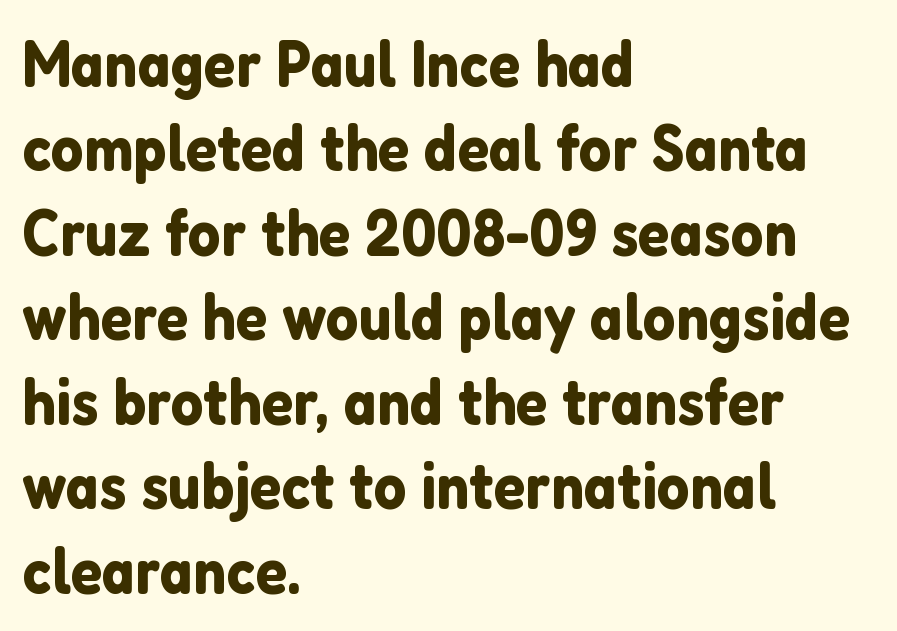
Q: Is the text italic (slanted)? A: No, it is upright.
Q: Is the typeface a serif or a sans-serif typeface? A: Sans-serif.
Q: Is the text underlined? A: No.
Q: How is the paragraph aligned? A: Left-aligned.
Q: Is the spacing between letters normal or unusually wide? A: Normal.
Q: Is the spacing between lines tight, normal or loose? A: Normal.
Q: Width (condensed, normal, or wide)? A: Normal.
Q: Stroke contrast? A: Low.
Q: x-height? A: Medium.
Q: Monospaced? A: No.
